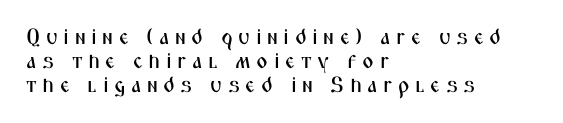
The image shows 22 px text type, upright; set left-aligned, tight line spacing (1.09x), unusually wide letter spacing (+0.25 em), not underlined.
